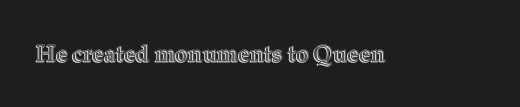
Each word holds together tightly as a unit, with standard inter-letter gaps. Posture: upright roman. The specimen omits any rule beneath the text block's lines.
